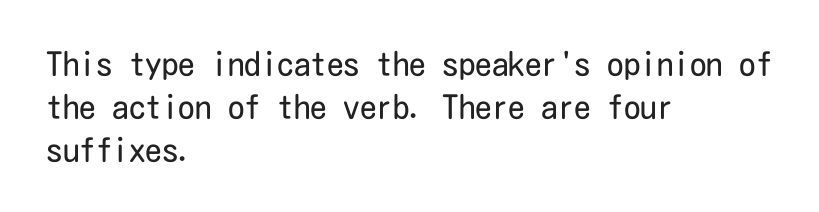
{"serif": "no", "italic": "no", "bold": "no", "weight": "regular", "width": "condensed", "stroke_contrast": "low", "x_height": "medium", "underline": "no", "align": "left", "line_spacing": "normal", "line_spacing_ratio": 1.3, "letter_spacing": "normal", "letter_spacing_em": 0.0, "glyph_px": 33}
